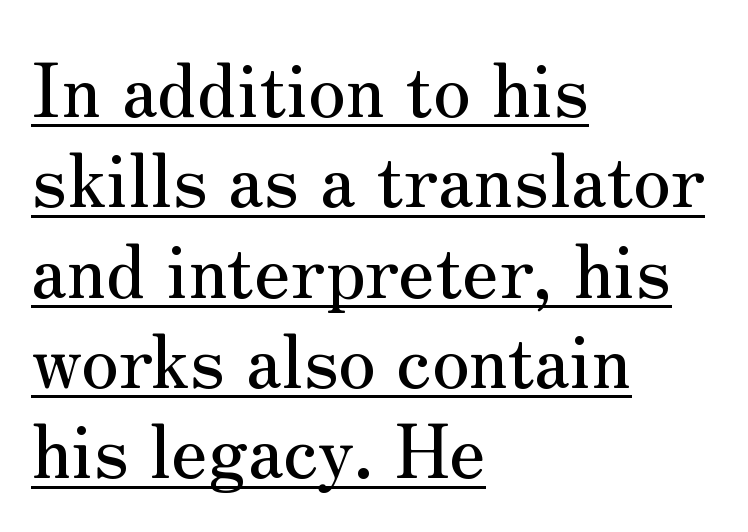
Where is the straight margin? On the left. The letters carry serifs — small finishing strokes at the ends of their stems. This rendering leaves character spacing at its baseline value. Spacing verdict: proportional, widths tailored to each character. Has an underline been added? It has.
